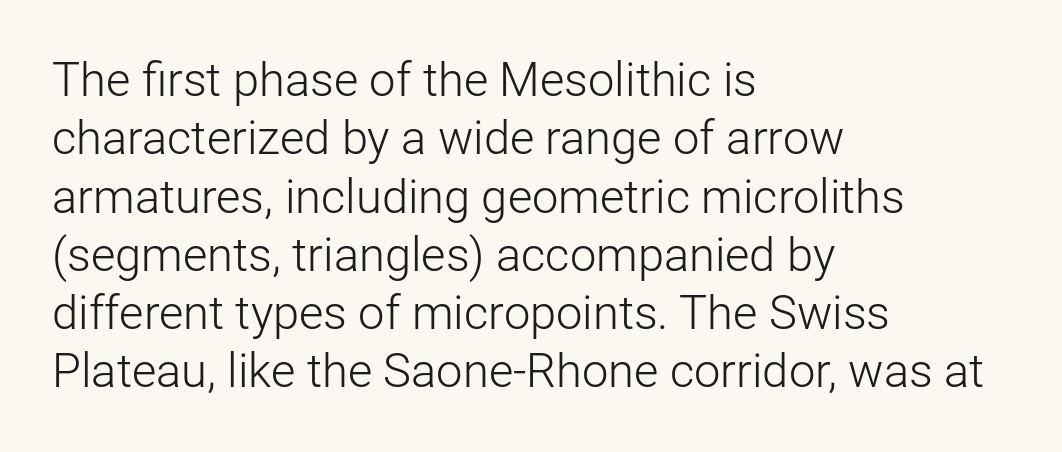
One-word summary of the alignment: left. Is the type heavy? It reads as light-to-regular instead. Ascenders rise straight up at ninety degrees. The zone under the glyphs is completely vacant.
